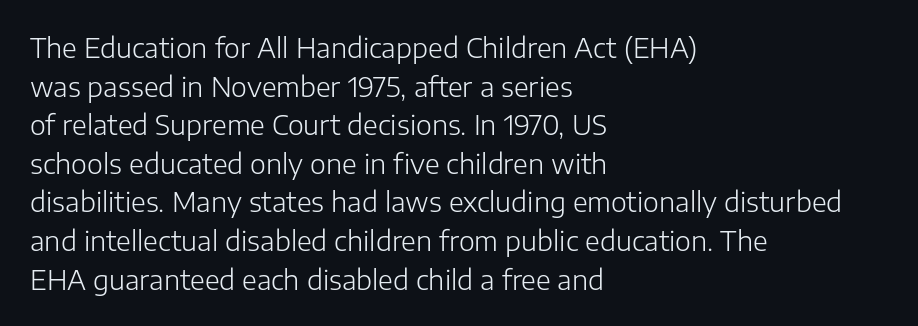
The image shows 27 px text type, upright; set left-aligned, normal line spacing (1.43x), normal letter spacing, not underlined.
